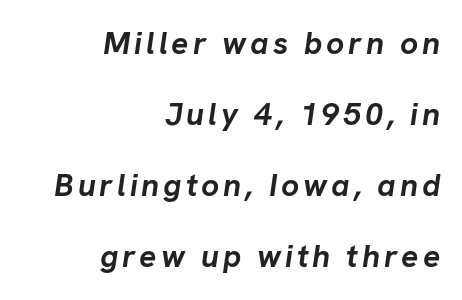
{"italic": "yes", "lean": "right", "slant_degrees": 8, "bold": "yes", "weight": "semibold", "width": "normal", "stroke_contrast": "low", "x_height": "medium", "monospaced": "no", "underline": "no", "align": "right", "line_spacing": "loose", "line_spacing_ratio": 2.22, "glyph_px": 32}
